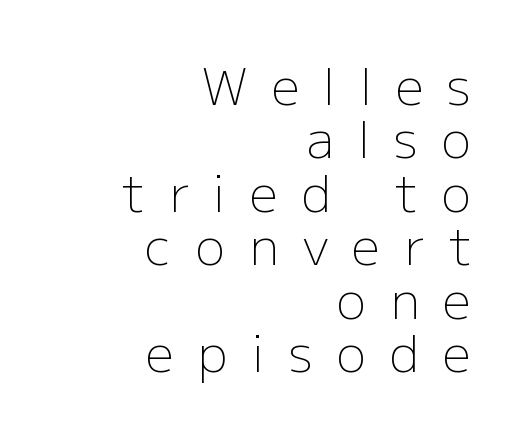
Q: Is the text bold? A: No.
Q: Is the text italic (slanted)? A: No, it is upright.
Q: Is the typeface a serif or a sans-serif typeface? A: Sans-serif.
Q: Is the text underlined? A: No.
Q: How is the paragraph aligned? A: Right-aligned.
Q: Is the spacing between letters normal or unusually wide? A: Unusually wide.
Q: Is the spacing between lines tight, normal or loose? A: Tight.
Q: Width (condensed, normal, or wide)? A: Normal.
Q: Stroke contrast? A: Low.
Q: x-height? A: Medium.
Q: Monospaced? A: No.
